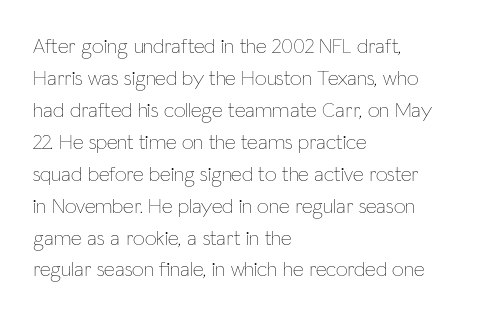
{"italic": "no", "bold": "no", "underline": "no", "align": "left", "line_spacing": "normal", "line_spacing_ratio": 1.52, "letter_spacing": "normal", "letter_spacing_em": 0.0, "glyph_px": 21}
